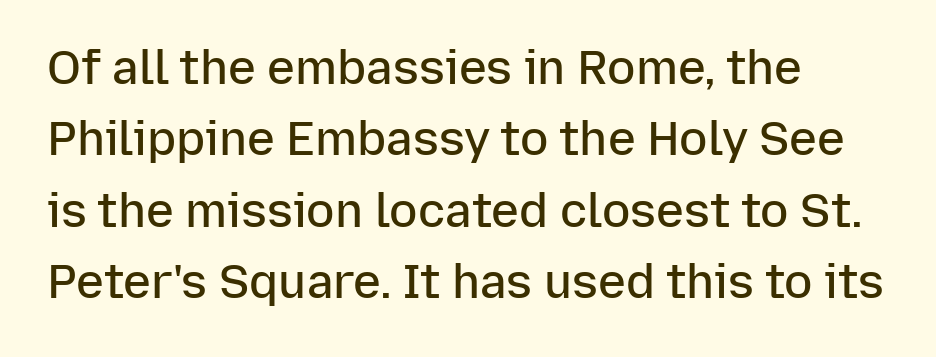
To sum up the face: it is a sans, with no serifs. No word sits above an underline. Here the glyphs are tracked normally, forming tight word shapes. The glyphs have the mass of a demibold cut, below bold.
